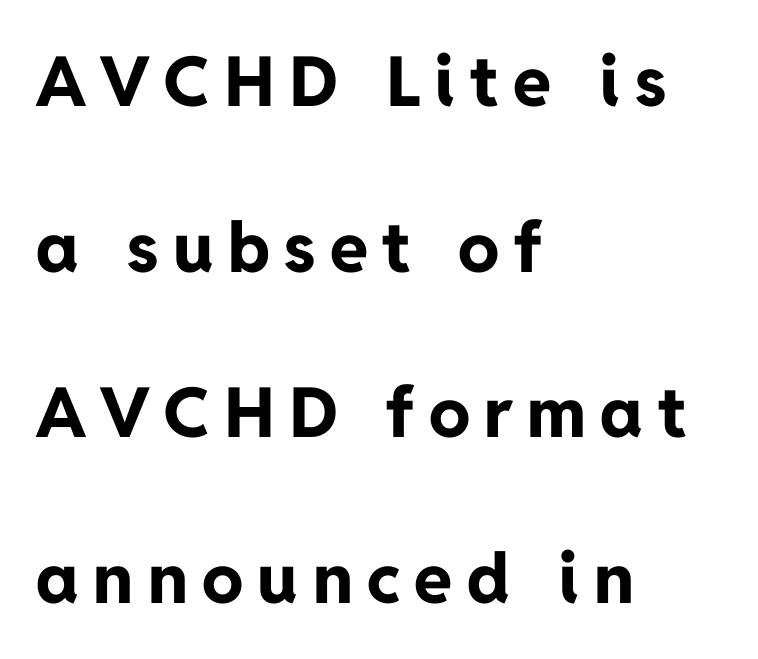
The image shows 69 px bold sans-serif type, upright; set left-aligned, loose line spacing (2.4x), unusually wide letter spacing (+0.21 em), not underlined; low stroke contrast and a medium x-height.
